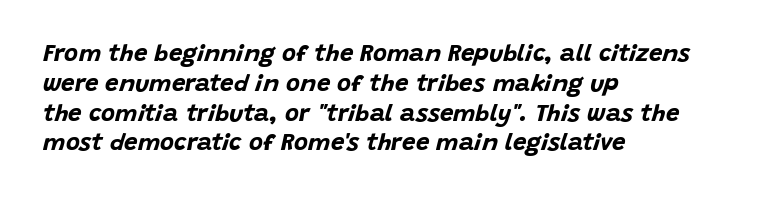
Q: Is the text bold? A: Yes.
Q: Is the text italic (slanted)? A: Yes, it leans right by about 15 degrees.
Q: Is the text underlined? A: No.
Q: How is the paragraph aligned? A: Left-aligned.
Q: Is the spacing between letters normal or unusually wide? A: Normal.
